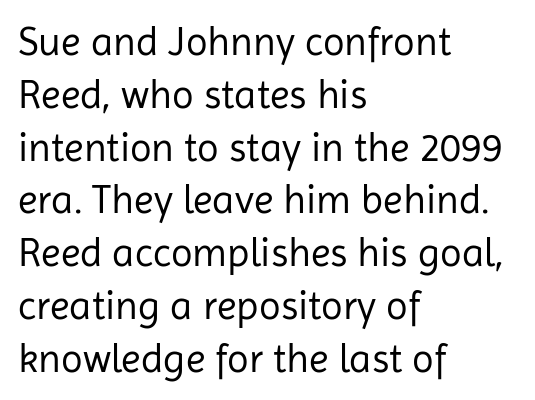
Observe the absence of serifs on each vertical stroke in this sample. The typography opts for an upright posture over an oblique one. Has an underline been added? It has not. No heavy texture on the line: the type isn't bold. The leading is moderate, giving the passage an even texture.
